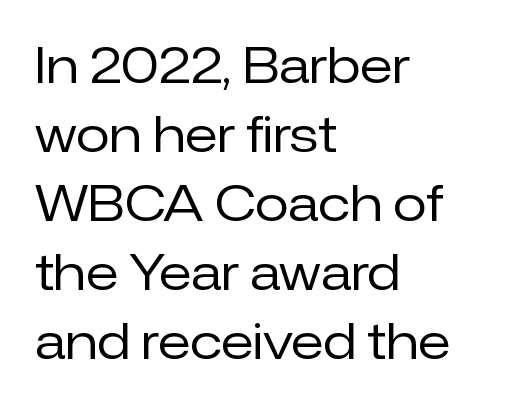
The image shows 49 px regular-weight sans-serif type, upright; set left-aligned, normal line spacing (1.41x), normal letter spacing, not underlined; low stroke contrast and a medium x-height.
